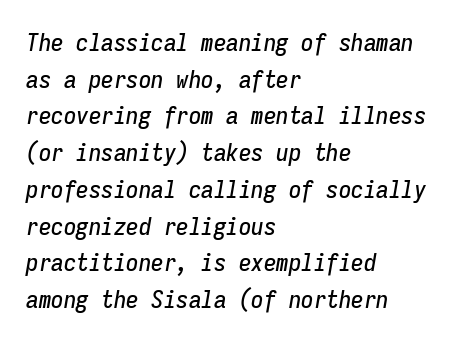
{"italic": "yes", "lean": "right", "slant_degrees": 9, "underline": "no", "align": "left", "line_spacing": "normal", "line_spacing_ratio": 1.47, "letter_spacing": "normal", "letter_spacing_em": 0.0, "glyph_px": 25}
